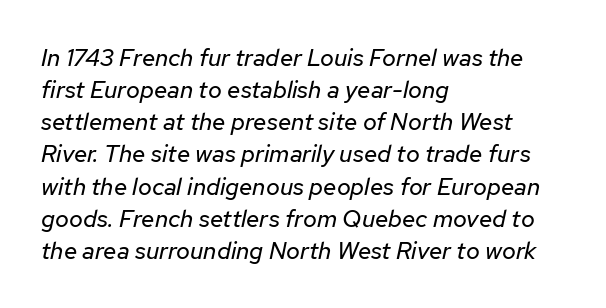
The image shows 24 px text type, italic (leaning right); set left-aligned, normal line spacing (1.34x), normal letter spacing, not underlined.
